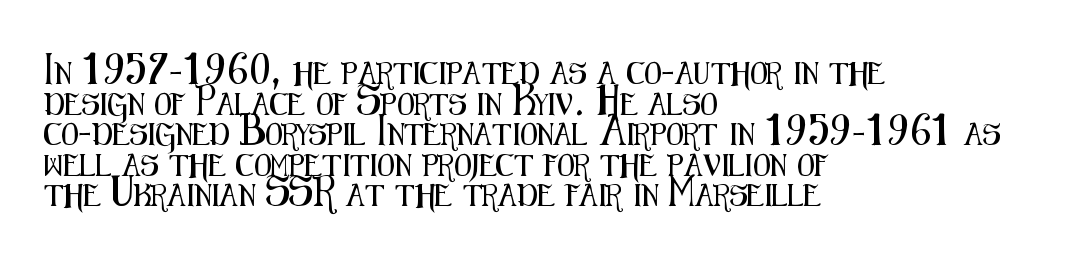
{"italic": "no", "underline": "no", "align": "left", "line_spacing": "normal", "line_spacing_ratio": 1.39, "letter_spacing": "normal", "letter_spacing_em": 0.0, "glyph_px": 22}
